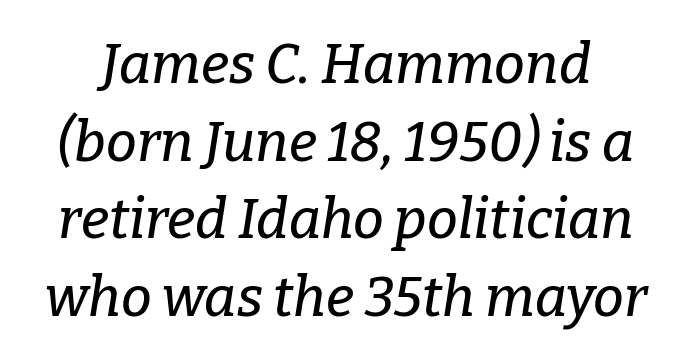
Honestly, the letter spacing is just normal — you wouldn't notice it. The passage shown is typed in a proportional face where columns would drift. How would I describe the line gaps? Plain and ordinary. Descender tails drop into unmarked territory.
